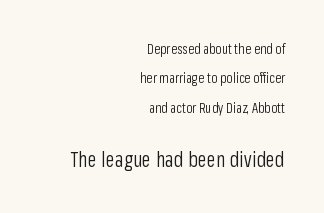
Q: Is the text bold? A: No.
Q: Is the text italic (slanted)? A: No, it is upright.
Q: Is the text underlined? A: No.
Q: How is the paragraph aligned? A: Right-aligned.
Q: Is the spacing between letters normal or unusually wide? A: Normal.
Q: Is the spacing between lines tight, normal or loose? A: Loose.
Q: Which block of text is set in a larger size, the first (top) or the second (bottom)? A: The second (bottom) one.
